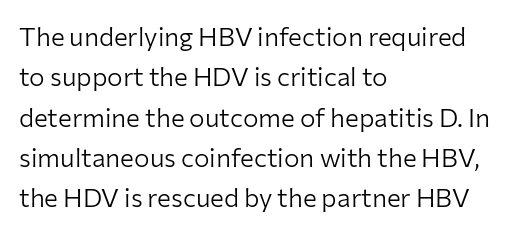
The image shows 26 px text type, upright; set left-aligned, normal line spacing (1.55x), normal letter spacing, not underlined.
